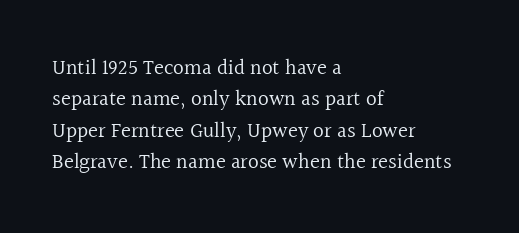
{"italic": "no", "bold": "no", "underline": "no", "align": "left", "line_spacing": "normal", "line_spacing_ratio": 1.5, "letter_spacing": "normal", "letter_spacing_em": 0.0, "glyph_px": 21}
